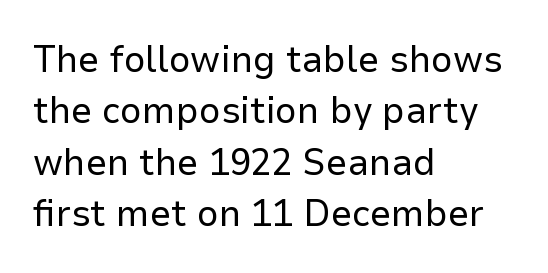
The image shows 38 px regular-weight sans-serif type, upright; set left-aligned, normal line spacing (1.35x), normal letter spacing, not underlined; low stroke contrast and a medium x-height.
